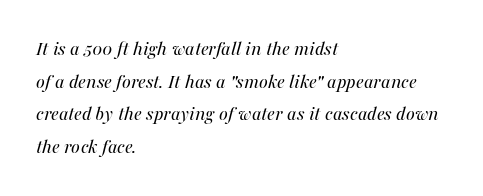
The typesetter chose a ragged-right arrangement here. Honestly, there is no underline to notice here at all. The letters look calm and open, with moderate or lighter stems. No extra tracking has been applied to these lines.
